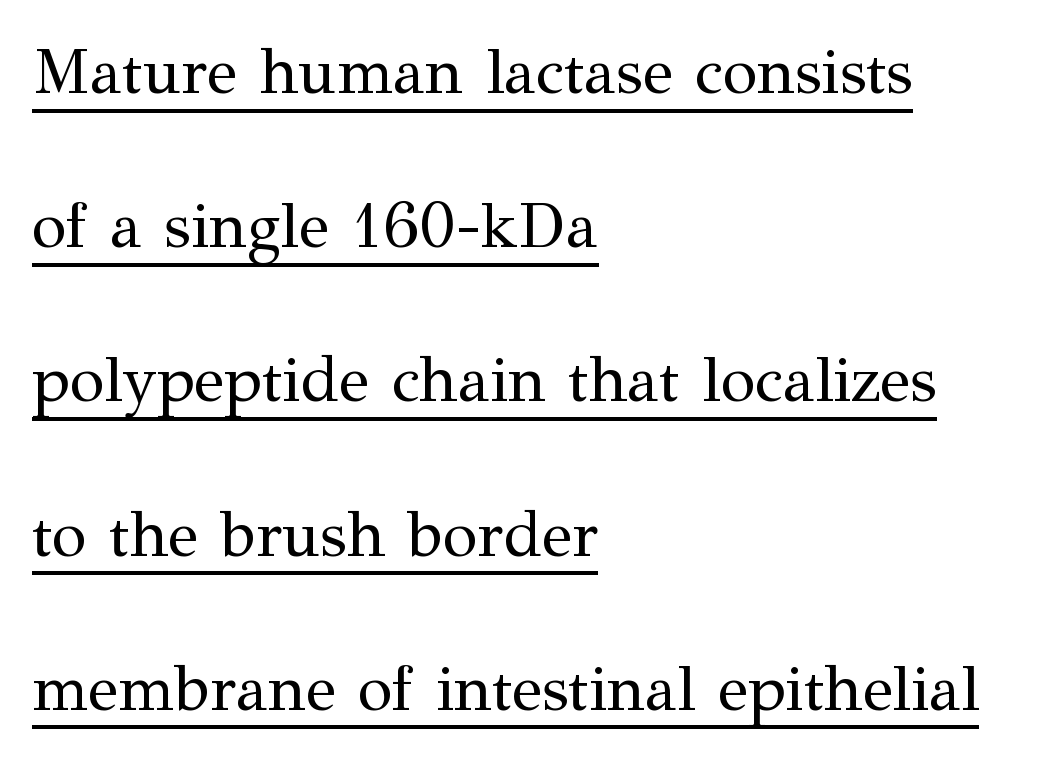
The image shows 64 px regular-weight serif type, upright; set left-aligned, loose line spacing (2.41x), normal letter spacing, underlined; medium stroke contrast and a medium x-height.
